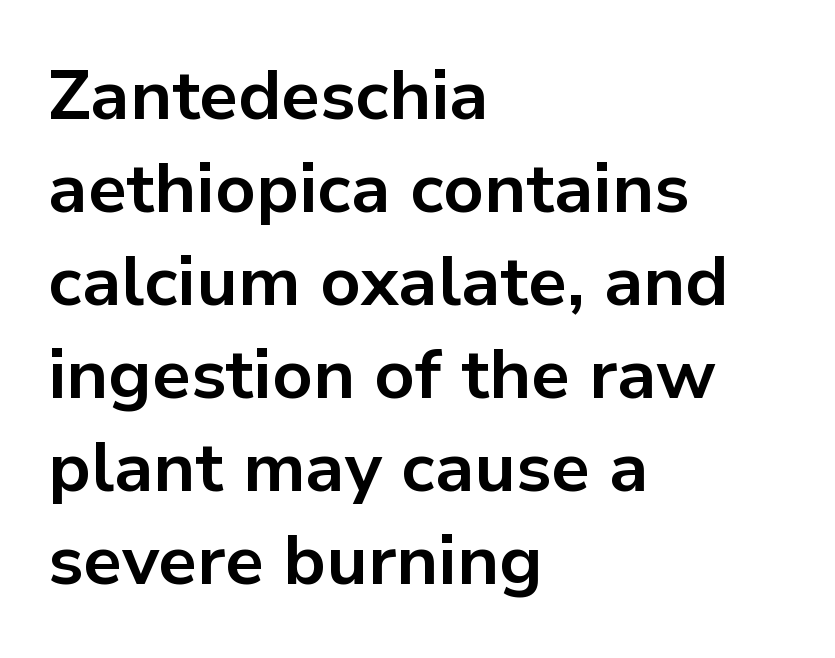
Q: Is the text bold? A: Yes.
Q: Is the text italic (slanted)? A: No, it is upright.
Q: Is the typeface a serif or a sans-serif typeface? A: Sans-serif.
Q: Is the text underlined? A: No.
Q: How is the paragraph aligned? A: Left-aligned.
Q: Is the spacing between letters normal or unusually wide? A: Normal.
Q: Is the spacing between lines tight, normal or loose? A: Normal.
Q: Width (condensed, normal, or wide)? A: Normal.
Q: Stroke contrast? A: Low.
Q: x-height? A: Medium.
Q: Monospaced? A: No.
